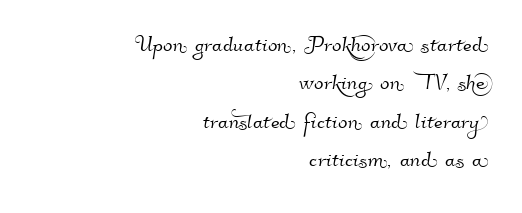
Q: Is the typeface a serif or a sans-serif typeface? A: Sans-serif.
Q: Is the text underlined? A: No.
Q: How is the paragraph aligned? A: Right-aligned.
Q: Is the spacing between letters normal or unusually wide? A: Normal.
Q: Is the spacing between lines tight, normal or loose? A: Normal.
Q: Width (condensed, normal, or wide)? A: Normal.
Q: Stroke contrast? A: High.
Q: x-height? A: Small.
Q: Monospaced? A: No.
